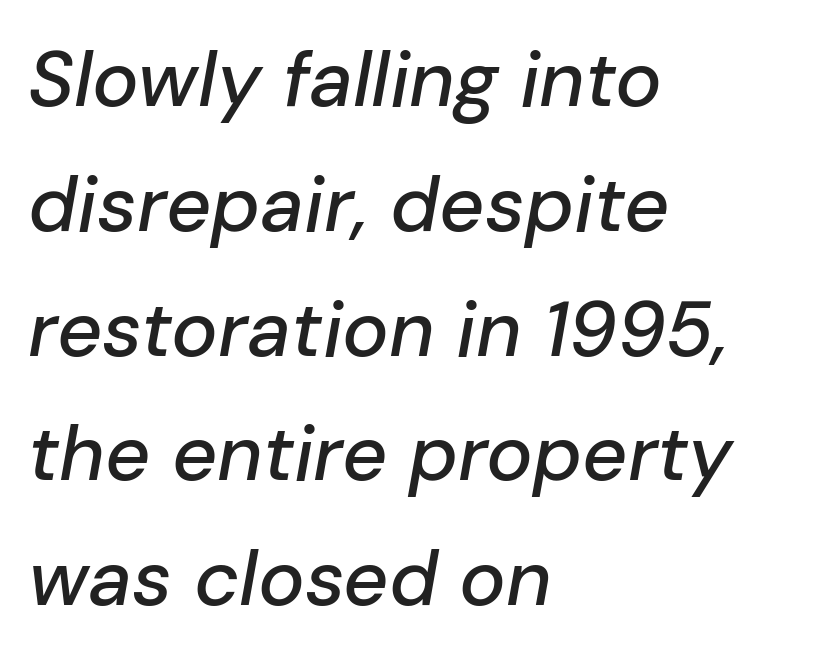
Spacing between characters is what you'd get straight out of the box. The rendering uses natural spacing where letterforms have individual widths. Underline: absent. These lines were composed using italics. Vertical spacing — default. Line beginnings align vertically; line endings do not.
